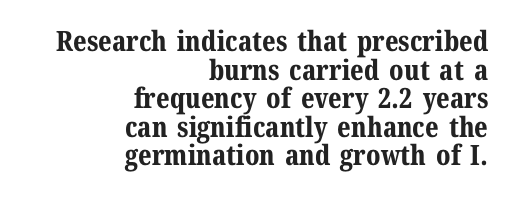
The image shows 28 px bold serif type, upright; set right-aligned, tight line spacing (1.02x), normal letter spacing, not underlined; medium stroke contrast and a medium x-height.
